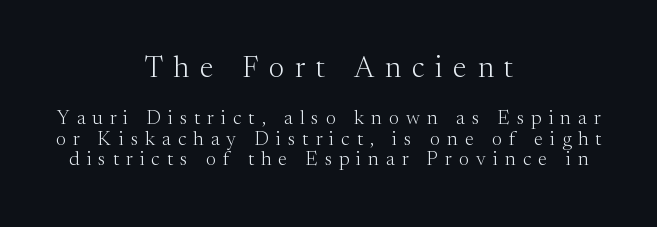
The image shows 29 px light serif type, upright; set centered, tight line spacing (1.09x), unusually wide letter spacing (+0.38 em), not underlined; the first (top) block is 1.53x larger; medium stroke contrast and a medium x-height.
